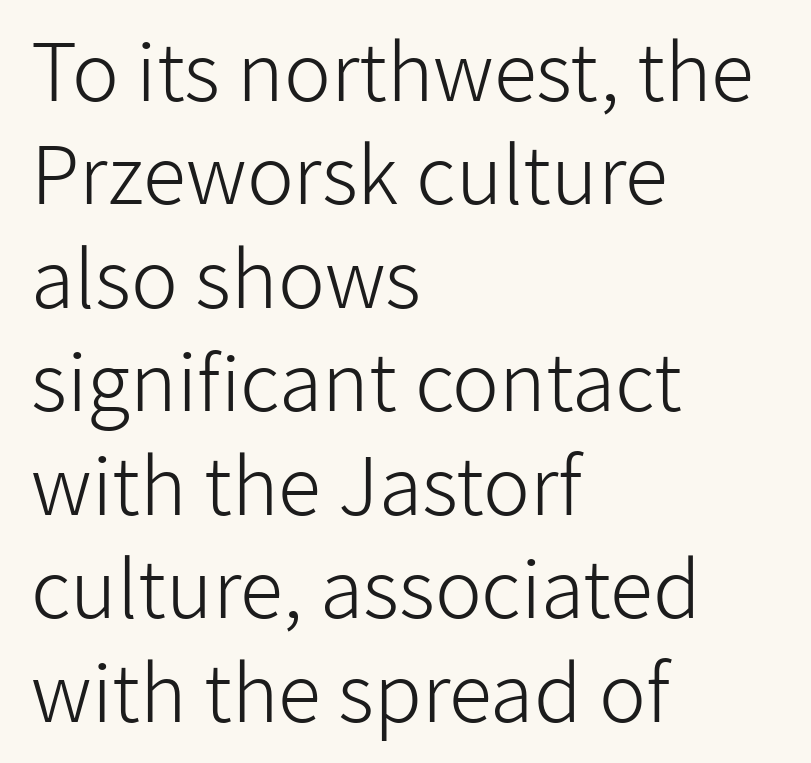
Q: Is the text bold? A: No.
Q: Is the text italic (slanted)? A: No, it is upright.
Q: Is the typeface a serif or a sans-serif typeface? A: Sans-serif.
Q: Is the text underlined? A: No.
Q: How is the paragraph aligned? A: Left-aligned.
Q: Is the spacing between letters normal or unusually wide? A: Normal.
Q: Is the spacing between lines tight, normal or loose? A: Normal.
Q: Width (condensed, normal, or wide)? A: Normal.
Q: Stroke contrast? A: Low.
Q: x-height? A: Medium.
Q: Monospaced? A: No.
